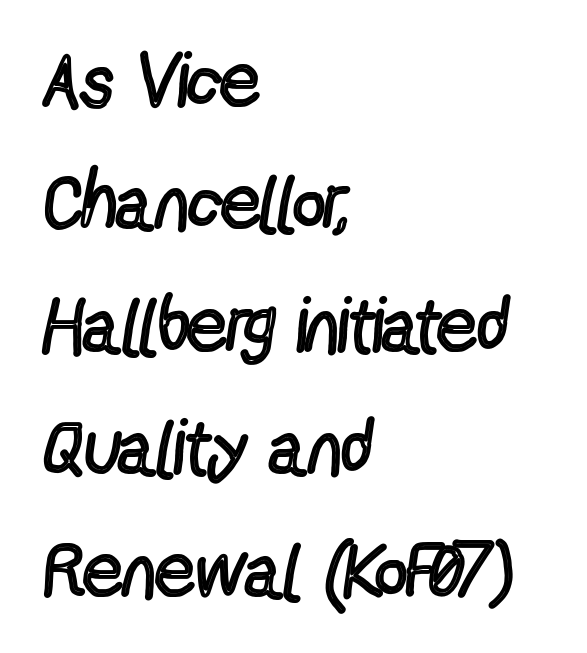
Q: Is the text bold? A: No.
Q: Is the typeface a serif or a sans-serif typeface? A: Sans-serif.
Q: Is the text underlined? A: No.
Q: How is the paragraph aligned? A: Left-aligned.
Q: Is the spacing between letters normal or unusually wide? A: Normal.
Q: Is the spacing between lines tight, normal or loose? A: Normal.
Q: Width (condensed, normal, or wide)? A: Condensed.
Q: x-height? A: Medium.
Q: Monospaced? A: No.
